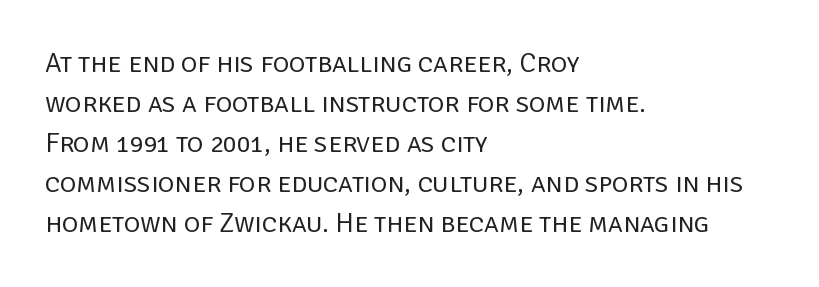
Q: Is the text bold? A: No.
Q: Is the text italic (slanted)? A: No, it is upright.
Q: Is the typeface a serif or a sans-serif typeface? A: Sans-serif.
Q: Is the text underlined? A: No.
Q: How is the paragraph aligned? A: Left-aligned.
Q: Is the spacing between letters normal or unusually wide? A: Normal.
Q: Is the spacing between lines tight, normal or loose? A: Normal.
Q: Width (condensed, normal, or wide)? A: Normal.
Q: Stroke contrast? A: Low.
Q: x-height? A: Large.
Q: Monospaced? A: No.
